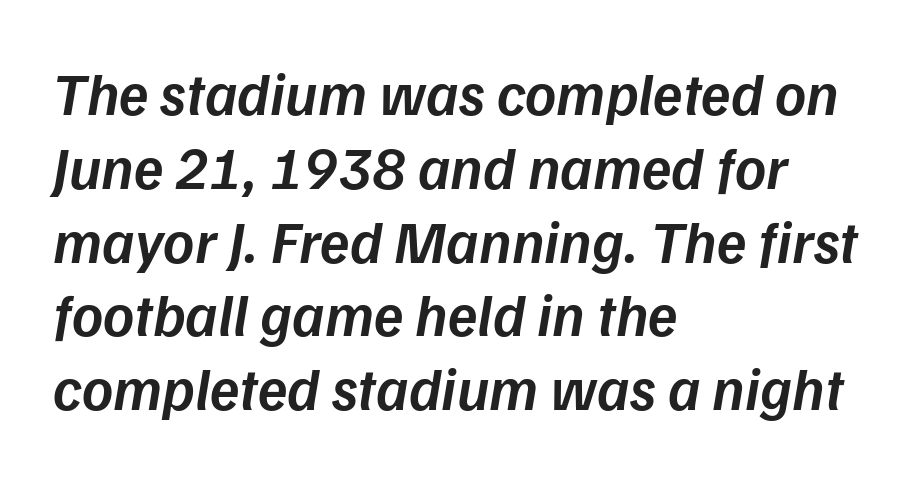
Q: Is the text bold? A: Semi-bold.
Q: Is the text italic (slanted)? A: Yes, it leans right by about 9 degrees.
Q: Is the text underlined? A: No.
Q: How is the paragraph aligned? A: Left-aligned.
Q: Is the spacing between letters normal or unusually wide? A: Normal.
Q: Width (condensed, normal, or wide)? A: Normal.
Q: Stroke contrast? A: Low.
Q: x-height? A: Medium.
Q: Monospaced? A: No.
